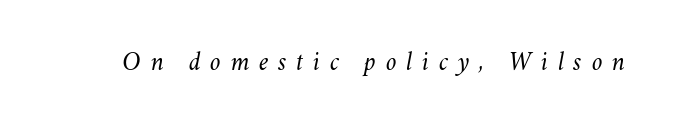
The image shows 26 px text type, italic (leaning right); set unusually wide letter spacing (+0.37 em), not underlined.
